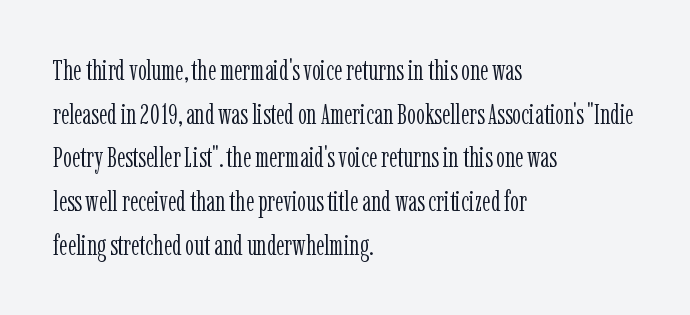
The image shows 28 px light, condensed serif type, upright; set left-aligned, normal line spacing (1.56x), normal letter spacing, not underlined; low stroke contrast and a medium x-height.
